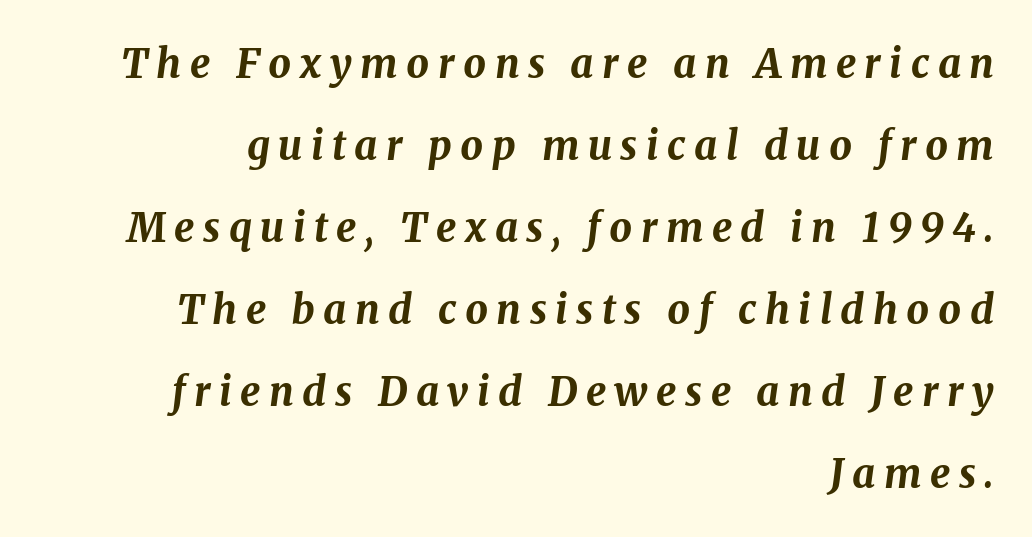
{"italic": "yes", "lean": "right", "slant_degrees": 8, "bold": "yes", "weight": "bold", "width": "normal", "stroke_contrast": "medium", "x_height": "medium", "monospaced": "no", "underline": "no", "align": "right", "line_spacing": "loose", "line_spacing_ratio": 2.05, "letter_spacing": "wide", "letter_spacing_em": 0.21, "glyph_px": 40}
